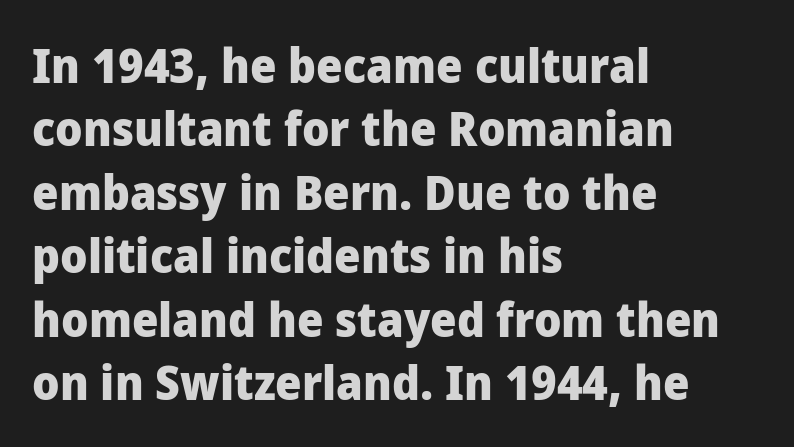
The image shows 47 px heavy sans-serif type, upright; set left-aligned, normal line spacing (1.35x), normal letter spacing, not underlined; low stroke contrast and a medium x-height.
